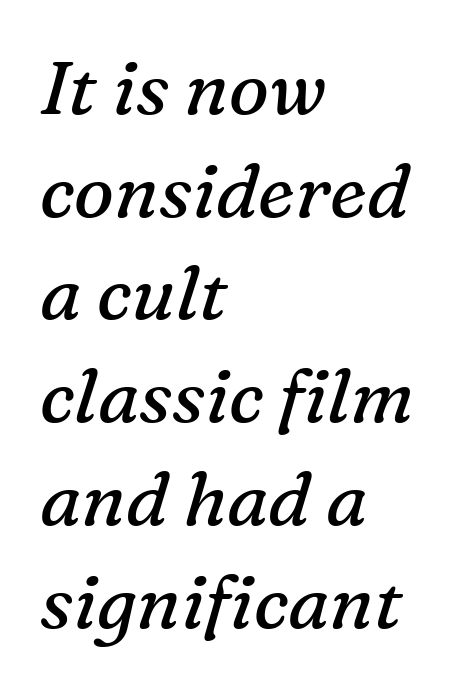
Q: Is the text bold? A: No.
Q: Is the text italic (slanted)? A: Yes, it leans right by about 16 degrees.
Q: Is the typeface a serif or a sans-serif typeface? A: Serif.
Q: Is the text underlined? A: No.
Q: How is the paragraph aligned? A: Left-aligned.
Q: Is the spacing between letters normal or unusually wide? A: Normal.
Q: Is the spacing between lines tight, normal or loose? A: Normal.
Q: Width (condensed, normal, or wide)? A: Normal.
Q: Stroke contrast? A: Medium.
Q: x-height? A: Medium.
Q: Monospaced? A: No.
